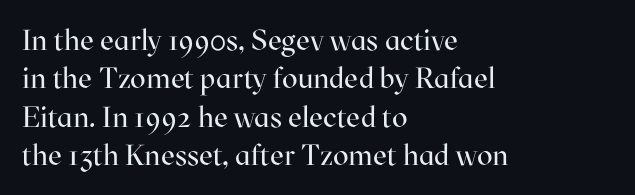
Q: Is the text bold? A: No.
Q: Is the text italic (slanted)? A: No, it is upright.
Q: Is the typeface a serif or a sans-serif typeface? A: Serif.
Q: Is the text underlined? A: No.
Q: How is the paragraph aligned? A: Left-aligned.
Q: Is the spacing between letters normal or unusually wide? A: Normal.
Q: Is the spacing between lines tight, normal or loose? A: Normal.
Q: Width (condensed, normal, or wide)? A: Normal.
Q: Stroke contrast? A: High.
Q: x-height? A: Medium.
Q: Monospaced? A: No.
